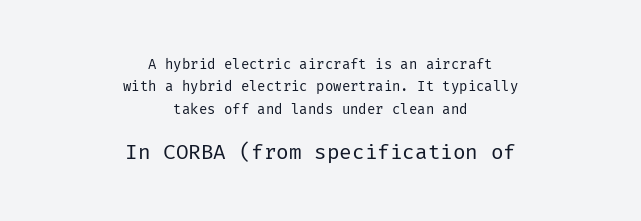
The image shows 21 px text type, upright; set centered, normal line spacing (1.6x), normal letter spacing, not underlined; the second (bottom) block is 1.5x larger.
